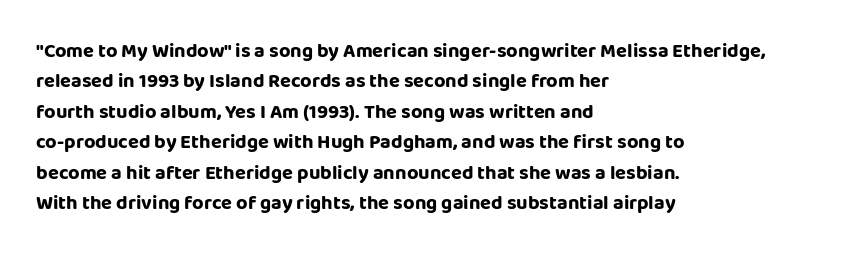
The image shows 20 px bold type, upright; set left-aligned, normal line spacing (1.52x), normal letter spacing, not underlined.
